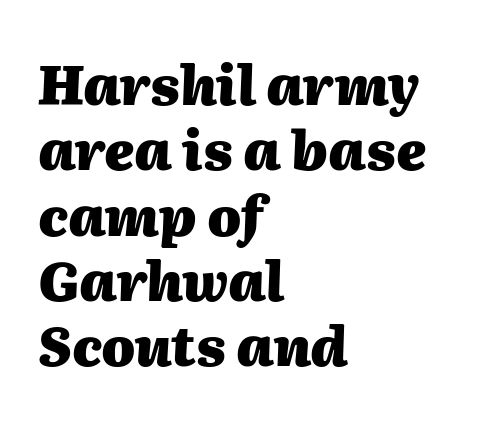
{"italic": "yes", "lean": "right", "slant_degrees": 2, "bold": "yes", "weight": "heavy", "width": "normal", "stroke_contrast": "medium", "x_height": "medium", "monospaced": "no", "underline": "no", "align": "left", "line_spacing_ratio": 1.21, "letter_spacing": "normal", "letter_spacing_em": 0.0, "glyph_px": 54}
